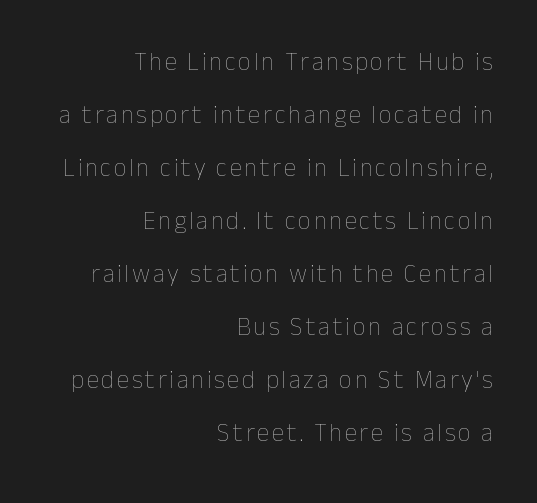
The image shows 25 px text type, upright; set right-aligned, loose line spacing (2.12x), not underlined.
